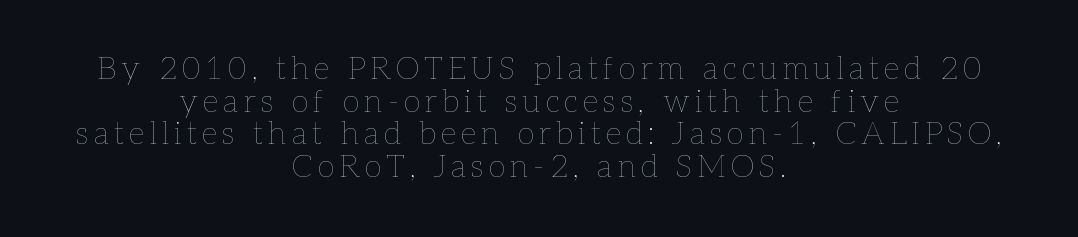
The image shows 31 px thin type, upright; set centered, tight line spacing (1.05x), not underlined; low stroke contrast and a medium x-height.
